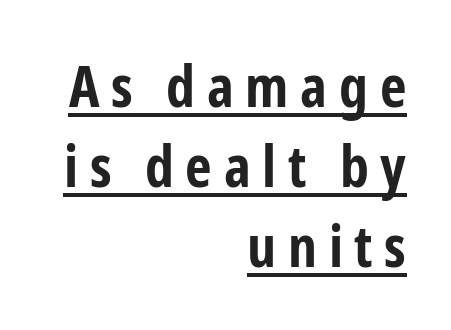
The image shows 58 px bold, condensed sans-serif type, upright; set right-aligned, normal line spacing (1.38x), unusually wide letter spacing (+0.2 em), underlined; low stroke contrast and a medium x-height.
